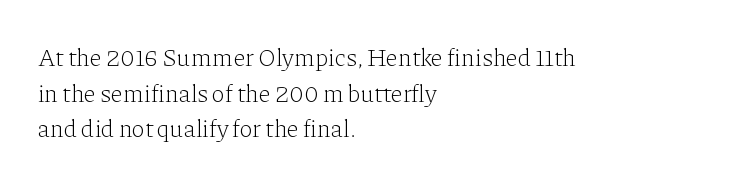
The image shows 25 px text type, upright; set left-aligned, normal line spacing (1.43x), normal letter spacing, not underlined.
